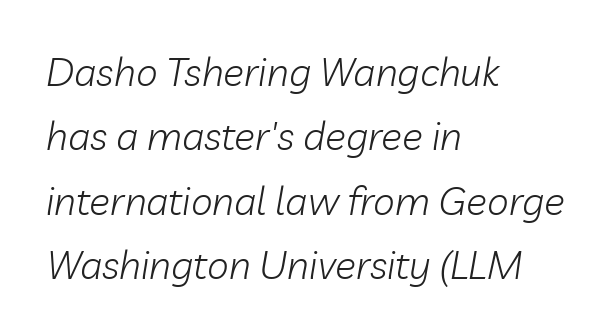
{"italic": "yes", "lean": "right", "slant_degrees": 10, "bold": "no", "weight": "light", "width": "normal", "stroke_contrast": "low", "x_height": "medium", "monospaced": "no", "underline": "no", "align": "left", "line_spacing": "normal", "line_spacing_ratio": 1.65, "letter_spacing": "normal", "letter_spacing_em": 0.0, "glyph_px": 39}
